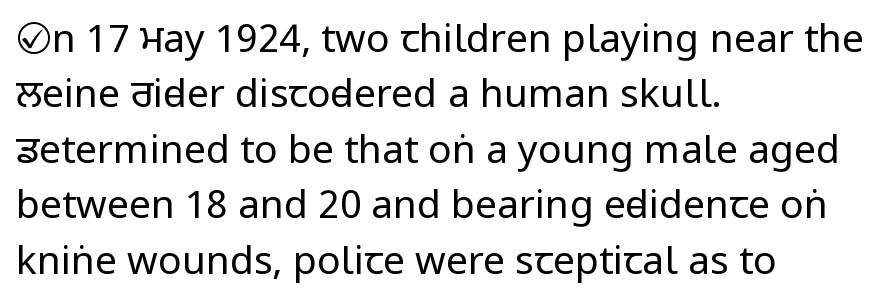
Q: Is the text bold? A: No.
Q: Is the text italic (slanted)? A: No, it is upright.
Q: Is the typeface a serif or a sans-serif typeface? A: Sans-serif.
Q: Is the text underlined? A: No.
Q: How is the paragraph aligned? A: Left-aligned.
Q: Is the spacing between letters normal or unusually wide? A: Normal.
Q: Is the spacing between lines tight, normal or loose? A: Normal.
Q: Width (condensed, normal, or wide)? A: Condensed.
Q: Stroke contrast? A: Low.
